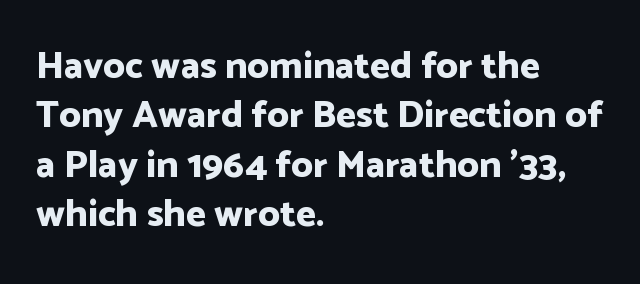
Here the glyphs are tracked normally, forming tight word shapes. What weight is shown? A full bold with thick strokes. Does the leading feel generous? No, just average. The compositor pushed each line to the left boundary.
